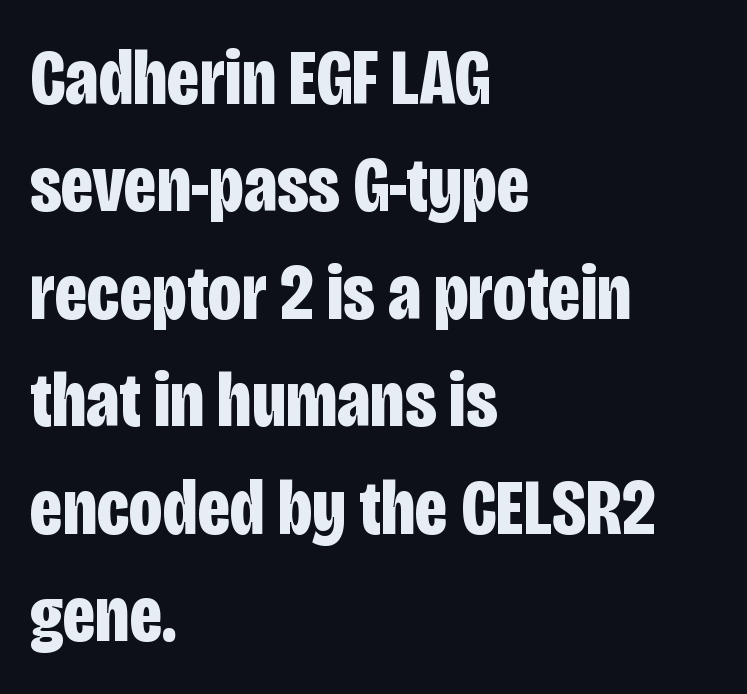
Q: Is the text bold? A: Yes.
Q: Is the text italic (slanted)? A: No, it is upright.
Q: Is the typeface a serif or a sans-serif typeface? A: Sans-serif.
Q: Is the text underlined? A: No.
Q: How is the paragraph aligned? A: Left-aligned.
Q: Is the spacing between letters normal or unusually wide? A: Normal.
Q: Is the spacing between lines tight, normal or loose? A: Normal.
Q: Width (condensed, normal, or wide)? A: Condensed.
Q: Stroke contrast? A: Low.
Q: x-height? A: Large.
Q: Monospaced? A: No.
